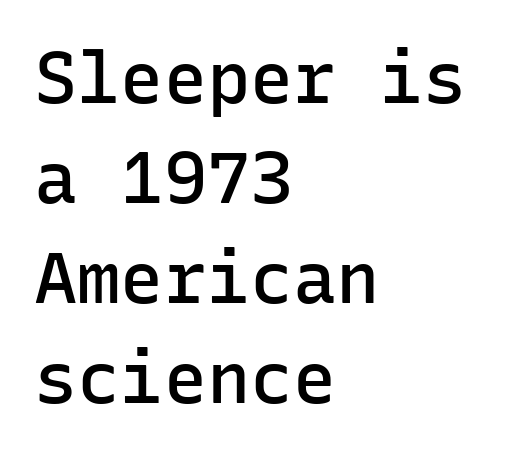
Nobody touched the tracking dial on this one. The compositor pushed each line to the left boundary. Fixed-width glyphs throughout — classic coding-font behaviour. Decoration check: the copy has no underline. A normal amount of white space separates one row of letters from the next.
